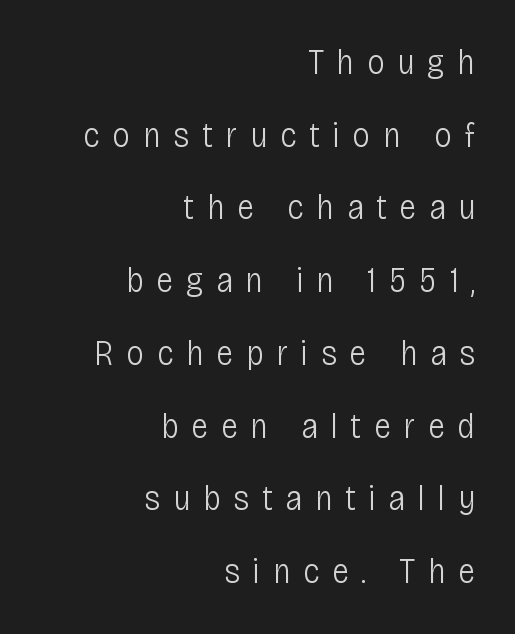
The image shows 36 px light, condensed sans-serif type, upright; set right-aligned, loose line spacing (2.02x), unusually wide letter spacing (+0.35 em), not underlined; low stroke contrast and a large x-height.
